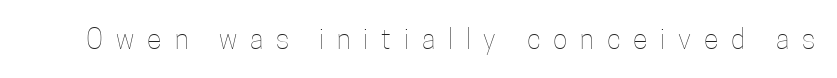
{"italic": "no", "bold": "no", "underline": "no", "letter_spacing": "wide", "letter_spacing_em": 0.48, "glyph_px": 27}
